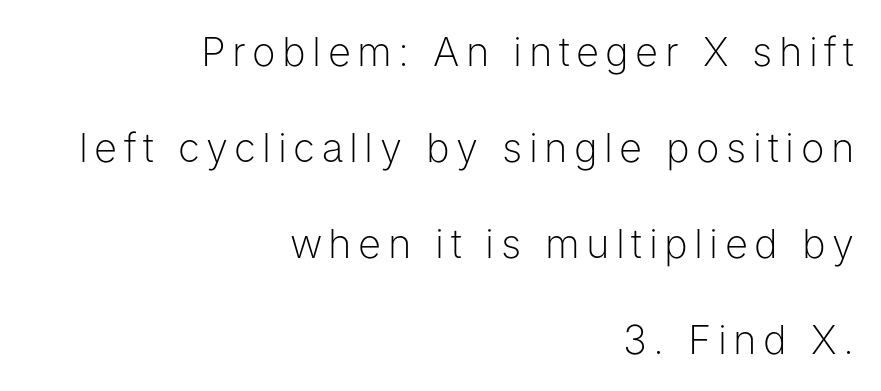
The designer went with a sans here, leaving each stem footless. The axis of the letterforms is exactly vertical. The text block is weighted toward the right margin, trailing off unevenly leftward. The letters look calm and open, with moderate or lighter stems. Nobody drew a line under any word here. Line spacing here is loose.
